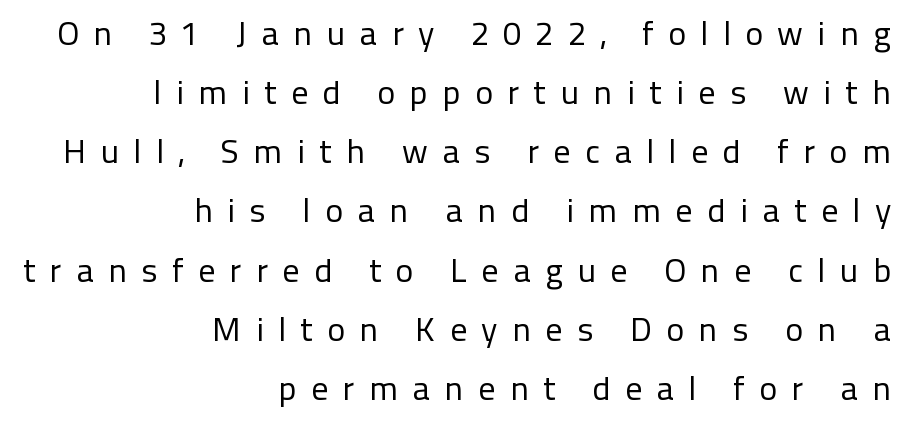
{"serif": "no", "italic": "no", "bold": "no", "weight": "regular", "width": "normal", "stroke_contrast": "low", "x_height": "medium", "monospaced": "no", "underline": "no", "align": "right", "line_spacing_ratio": 1.74, "letter_spacing": "wide", "letter_spacing_em": 0.42, "glyph_px": 34}
